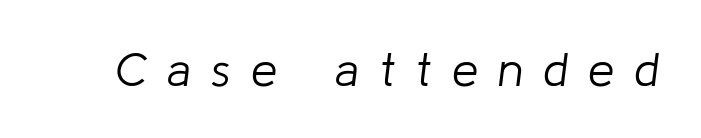
The image shows 47 px light type, italic (leaning right); set unusually wide letter spacing (+0.43 em), not underlined; low stroke contrast and a medium x-height.
